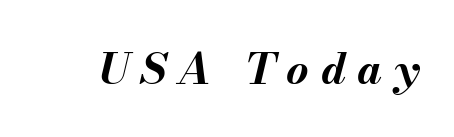
Q: Is the text bold? A: Yes.
Q: Is the text italic (slanted)? A: Yes, it leans right by about 13 degrees.
Q: Is the text underlined? A: No.
Q: Is the spacing between letters normal or unusually wide? A: Unusually wide.
Q: Width (condensed, normal, or wide)? A: Normal.
Q: Stroke contrast? A: Medium.
Q: x-height? A: Small.
Q: Monospaced? A: No.
